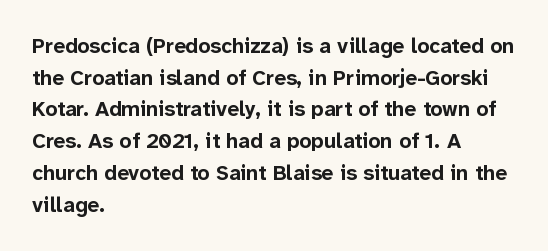
Q: Is the text bold? A: Yes.
Q: Is the text italic (slanted)? A: No, it is upright.
Q: Is the text underlined? A: No.
Q: How is the paragraph aligned? A: Left-aligned.
Q: Is the spacing between letters normal or unusually wide? A: Normal.
Q: Is the spacing between lines tight, normal or loose? A: Normal.
